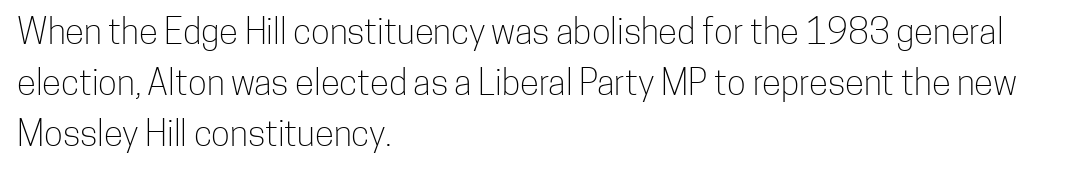
{"serif": "no", "italic": "no", "bold": "no", "weight": "light", "width": "condensed", "stroke_contrast": "low", "x_height": "medium", "monospaced": "no", "underline": "no", "align": "left", "line_spacing": "normal", "line_spacing_ratio": 1.46, "letter_spacing": "normal", "letter_spacing_em": 0.0, "glyph_px": 35}
